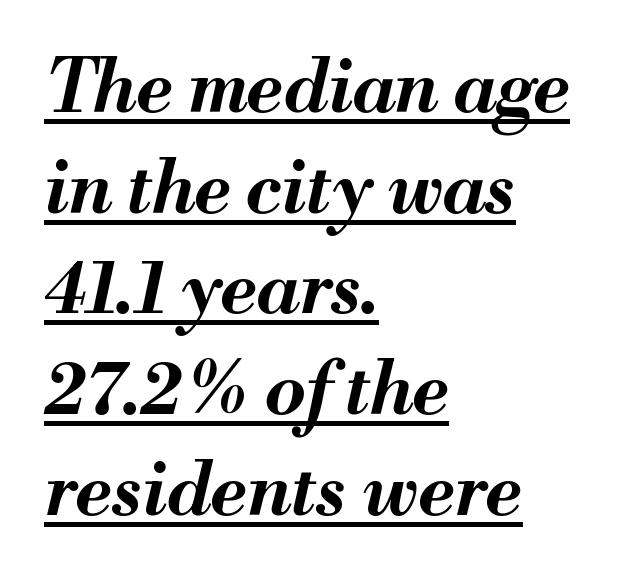
The letters advance in unequal steps, a hallmark of proportional type. The letters sit at their default tracking, neither squeezed nor spread. All the whitespace from short lines collects on the right. Quick note: italic. In designer terms, the underline attribute is active on this setting.
